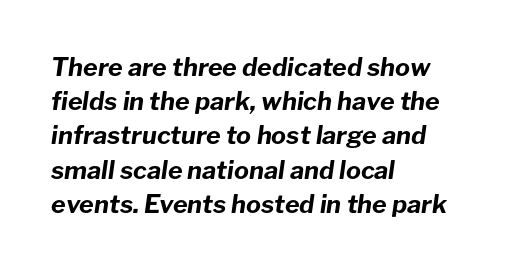
The image shows 25 px bold type, italic (leaning right); set left-aligned, normal line spacing (1.37x), normal letter spacing, not underlined.
